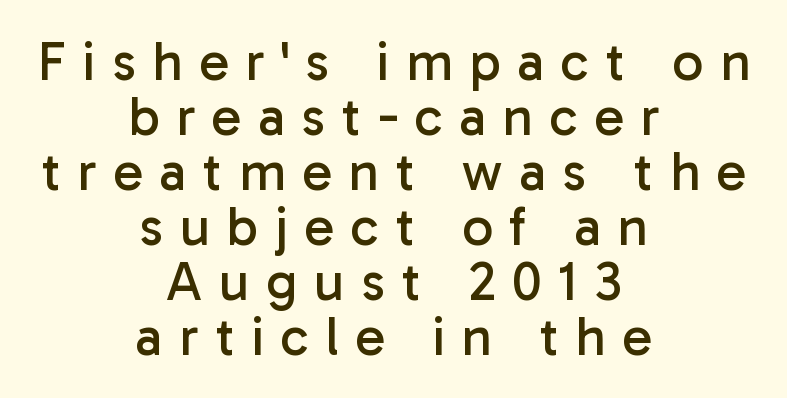
The image shows 55 px regular-weight sans-serif type, upright; set centered, tight line spacing (1.0x), unusually wide letter spacing (+0.3 em), not underlined; low stroke contrast and a medium x-height.
